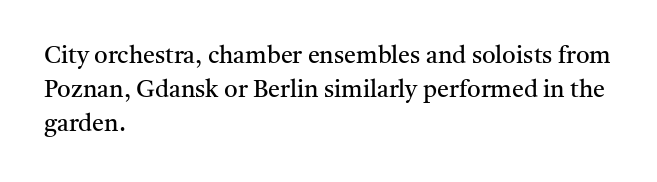
Q: Is the text bold? A: No.
Q: Is the text italic (slanted)? A: No, it is upright.
Q: Is the text underlined? A: No.
Q: How is the paragraph aligned? A: Left-aligned.
Q: Is the spacing between letters normal or unusually wide? A: Normal.
Q: Is the spacing between lines tight, normal or loose? A: Normal.
